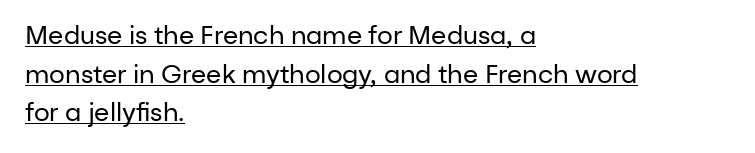
Q: Is the text bold? A: No.
Q: Is the text italic (slanted)? A: No, it is upright.
Q: Is the text underlined? A: Yes.
Q: How is the paragraph aligned? A: Left-aligned.
Q: Is the spacing between letters normal or unusually wide? A: Normal.
Q: Is the spacing between lines tight, normal or loose? A: Normal.
